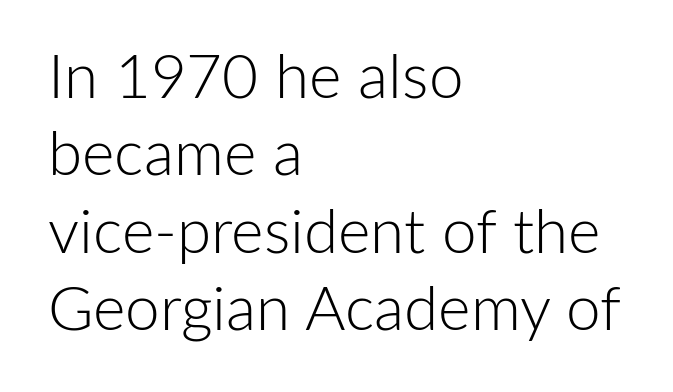
The image shows 62 px light sans-serif type, upright; set left-aligned, normal line spacing (1.25x), normal letter spacing, not underlined; low stroke contrast and a medium x-height.
